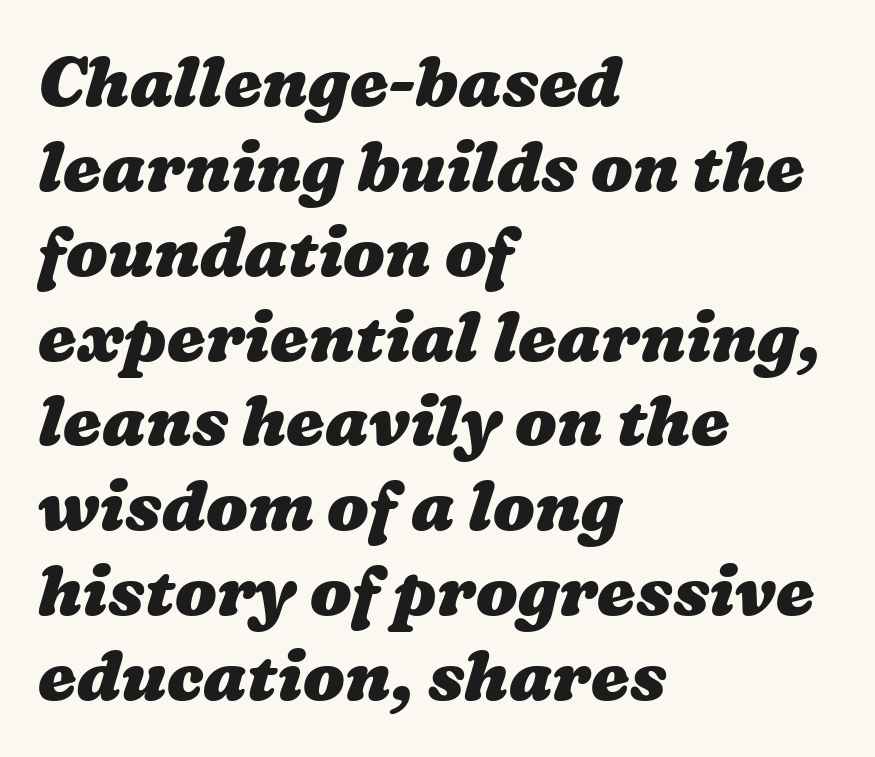
Q: Is the text bold? A: Yes.
Q: Is the text underlined? A: No.
Q: How is the paragraph aligned? A: Left-aligned.
Q: Is the spacing between letters normal or unusually wide? A: Normal.
Q: Width (condensed, normal, or wide)? A: Wide.
Q: Stroke contrast? A: Medium.
Q: x-height? A: Medium.
Q: Monospaced? A: No.
